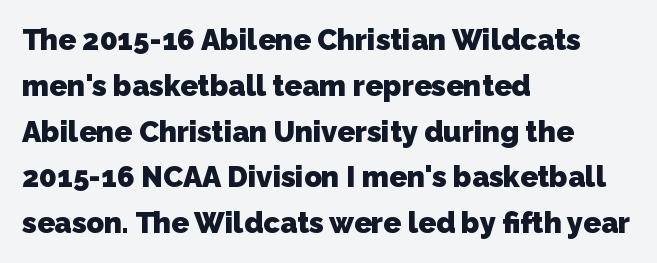
These lines stack with their left ends in a neat column. The letters advance in unequal steps, a hallmark of proportional type. Look at the stroke-to-counter ratio: heavy, a bold. Nope, no serifs anywhere on these letters. This sample keeps an unexceptional amount of space between lines.
